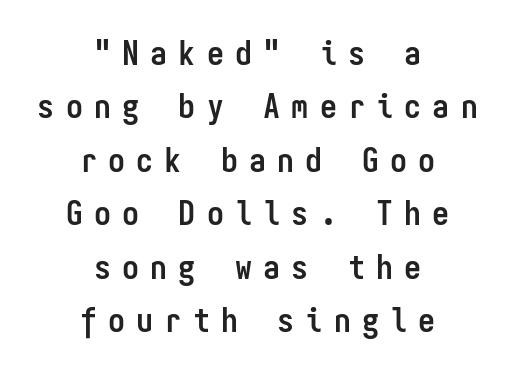
Serifs: no, the terminals of the letterforms are clean. Every row of glyphs is offset so its center matches the block's center. Leading: standard. Rule under the text: the space is simply empty. Emphasis by weight is at full strength: bold. You could only call the tracking loose — the letters float apart.
